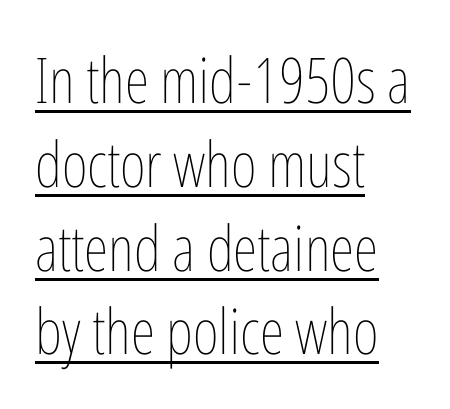
The image shows 63 px thin, condensed type, upright; set left-aligned, normal line spacing (1.33x), normal letter spacing, underlined; low stroke contrast and a medium x-height.
